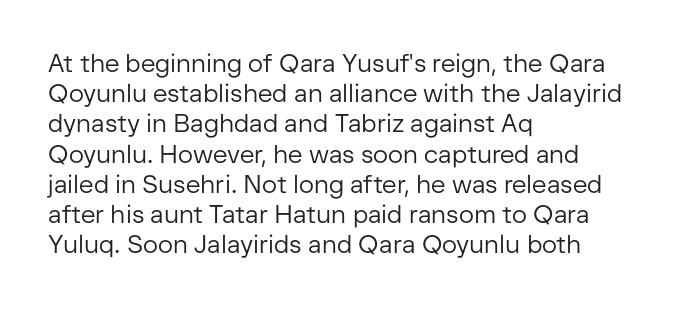
Q: Is the text bold? A: No.
Q: Is the text italic (slanted)? A: No, it is upright.
Q: Is the text underlined? A: No.
Q: How is the paragraph aligned? A: Left-aligned.
Q: Is the spacing between letters normal or unusually wide? A: Normal.
